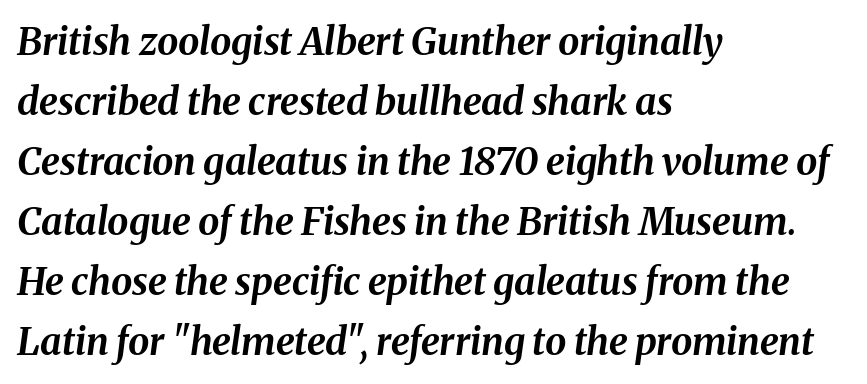
Q: Is the text bold? A: Yes.
Q: Is the text italic (slanted)? A: Yes, it leans right by about 8 degrees.
Q: Is the text underlined? A: No.
Q: How is the paragraph aligned? A: Left-aligned.
Q: Is the spacing between letters normal or unusually wide? A: Normal.
Q: Is the spacing between lines tight, normal or loose? A: Normal.
Q: Width (condensed, normal, or wide)? A: Normal.
Q: Stroke contrast? A: Medium.
Q: x-height? A: Medium.
Q: Monospaced? A: No.
